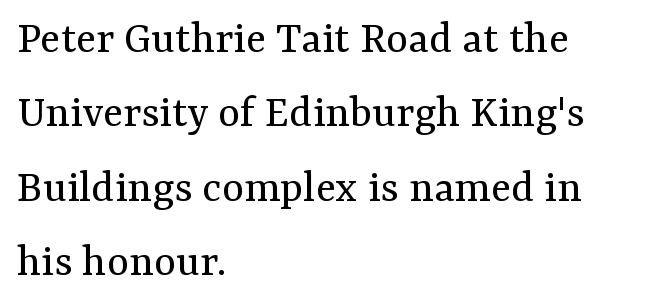
{"serif": "yes", "italic": "no", "bold": "no", "weight": "regular", "width": "normal", "stroke_contrast": "medium", "x_height": "medium", "monospaced": "no", "underline": "no", "align": "left", "line_spacing": "normal", "line_spacing_ratio": 1.58, "letter_spacing": "normal", "letter_spacing_em": 0.0, "glyph_px": 47}
